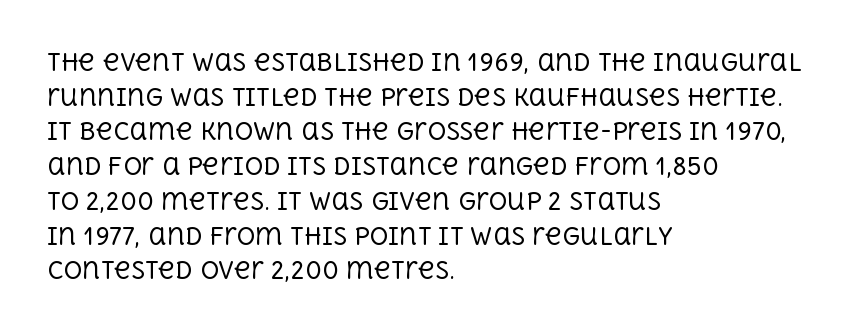
The image shows 23 px text type, upright; set left-aligned, normal line spacing (1.51x), normal letter spacing, not underlined.
